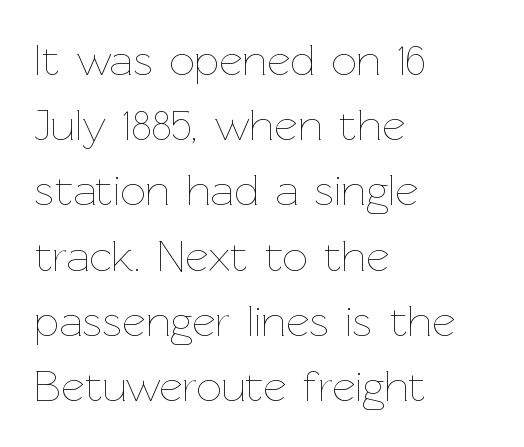
Letters have the restrained weight of plain body copy at most. Compared with typical body copy, the letter spacing here is the same. The passage is arranged the way most books set body copy — flush left. The passage shown is typed in a proportional face where columns would drift. Every character sits straight up, as roman type does. Summary of vertical rhythm: regular, with standard interline spacing.
